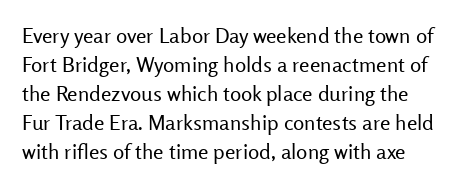
The image shows 21 px text type, upright; set normal line spacing (1.38x), normal letter spacing, not underlined.
